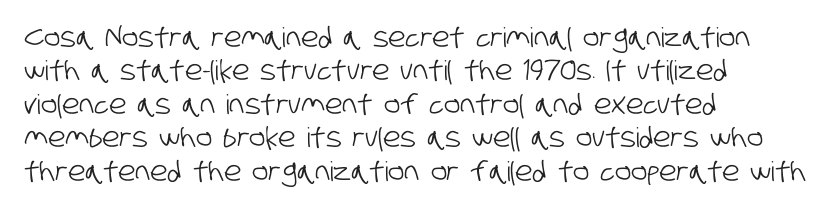
The image shows 27 px text type; set left-aligned, line spacing 1.24x, normal letter spacing, not underlined.
